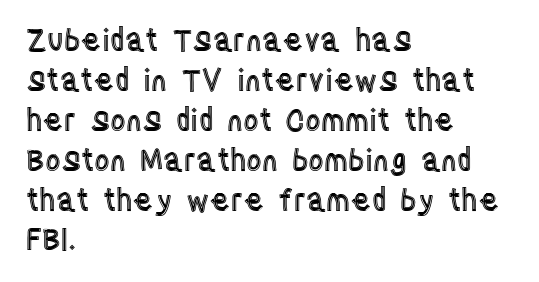
The image shows 30 px condensed type, upright; set left-aligned, normal line spacing (1.33x), normal letter spacing, not underlined; a large x-height.
